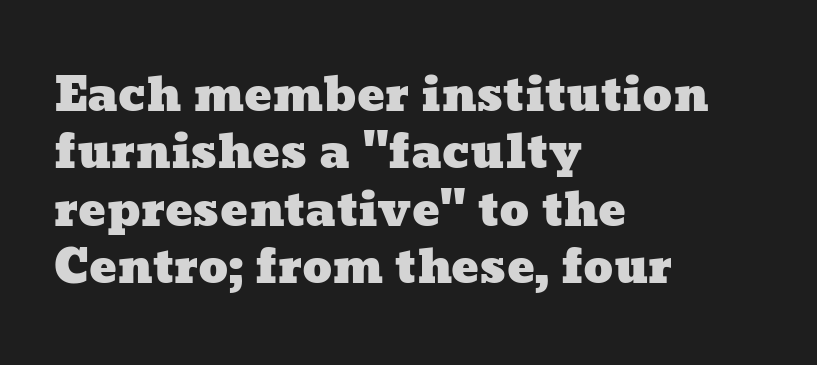
The image shows 46 px wide type; set left-aligned, normal line spacing (1.25x), normal letter spacing, not underlined; low stroke contrast and a medium x-height.
